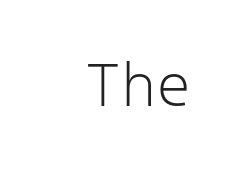
Q: Is the text bold? A: No.
Q: Is the text italic (slanted)? A: No, it is upright.
Q: Is the typeface a serif or a sans-serif typeface? A: Sans-serif.
Q: Is the text underlined? A: No.
Q: How is the paragraph aligned? A: Right-aligned.
Q: Is the spacing between letters normal or unusually wide? A: Normal.
Q: Width (condensed, normal, or wide)? A: Normal.
Q: Stroke contrast? A: Low.
Q: x-height? A: Medium.
Q: Monospaced? A: Yes.
